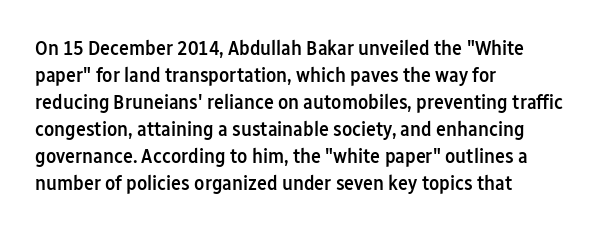
The image shows 21 px text type, upright; set left-aligned, normal line spacing (1.29x), normal letter spacing, not underlined.
